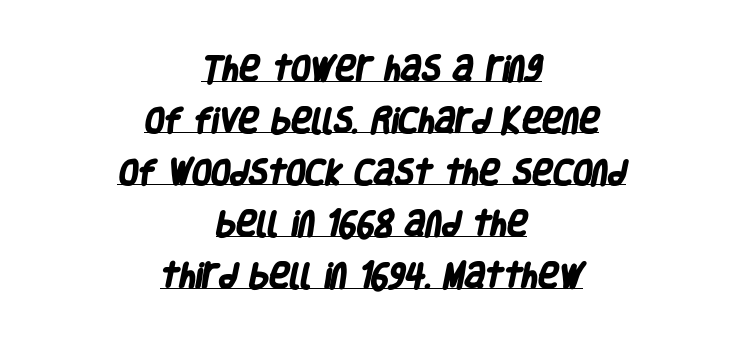
Q: Is the text bold? A: Yes.
Q: Is the typeface a serif or a sans-serif typeface? A: Sans-serif.
Q: Is the text underlined? A: Yes.
Q: How is the paragraph aligned? A: Centered.
Q: Is the spacing between letters normal or unusually wide? A: Normal.
Q: Width (condensed, normal, or wide)? A: Condensed.
Q: Stroke contrast? A: Low.
Q: x-height? A: Large.
Q: Monospaced? A: No.
